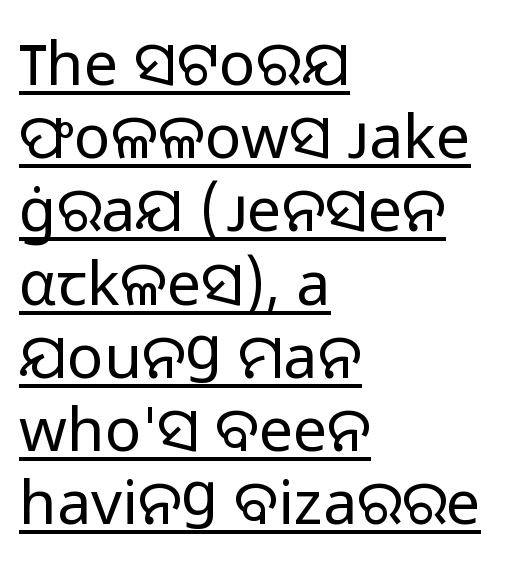
Q: Is the text bold? A: No.
Q: Is the text italic (slanted)? A: No, it is upright.
Q: Is the typeface a serif or a sans-serif typeface? A: Sans-serif.
Q: Is the text underlined? A: Yes.
Q: How is the paragraph aligned? A: Left-aligned.
Q: Is the spacing between letters normal or unusually wide? A: Normal.
Q: Width (condensed, normal, or wide)? A: Normal.
Q: Stroke contrast? A: Low.
Q: x-height? A: Medium.
Q: Monospaced? A: No.
